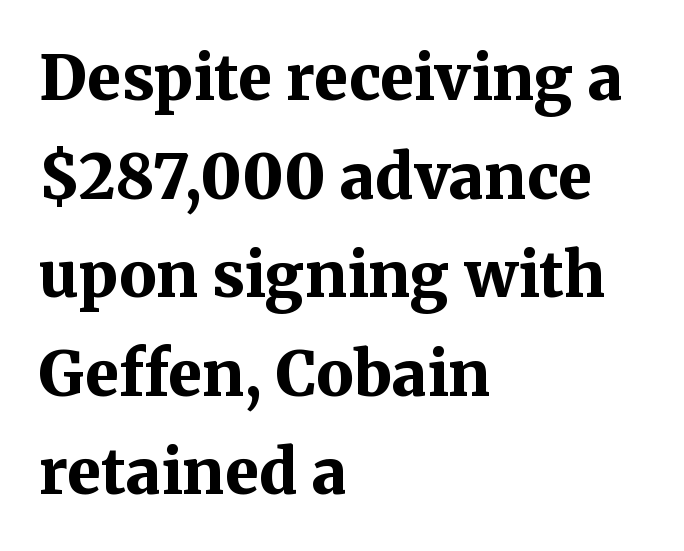
The image shows 62 px bold serif type, upright; set left-aligned, normal line spacing (1.59x), normal letter spacing, not underlined; medium stroke contrast and a medium x-height.
